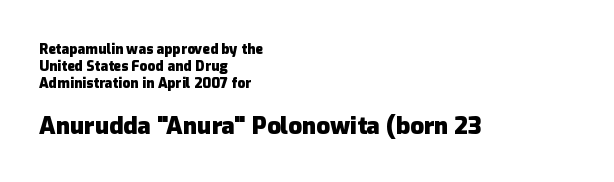
Q: Is the text bold? A: Yes.
Q: Is the text italic (slanted)? A: No, it is upright.
Q: Is the text underlined? A: No.
Q: How is the paragraph aligned? A: Left-aligned.
Q: Is the spacing between letters normal or unusually wide? A: Normal.
Q: Which block of text is set in a larger size, the first (top) or the second (bottom)? A: The second (bottom) one.
